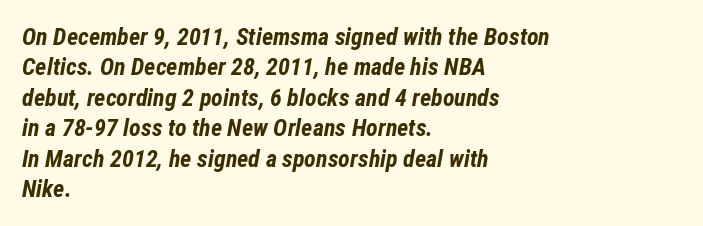
The whole block is typeset with a tilt. The face used here has the dense, thick strokes of a bold. Vertically, the passage feels balanced, rows spaced as you'd expect. Alignment: flush left. Check under the words: just untouched page.
